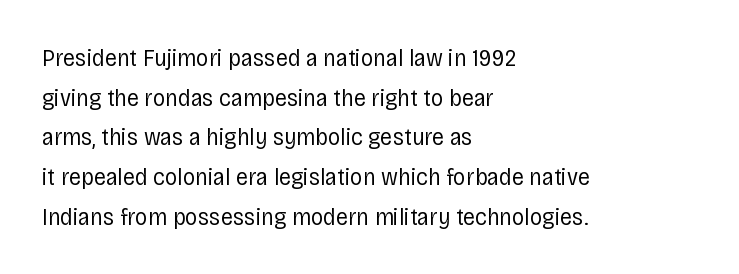
No italicization has been applied; the sample stays upright. Which margin do the lines hug? The left one — the right edge is uneven. Interline gaps are of average width in this sample. Descender tails drop into unmarked territory.
